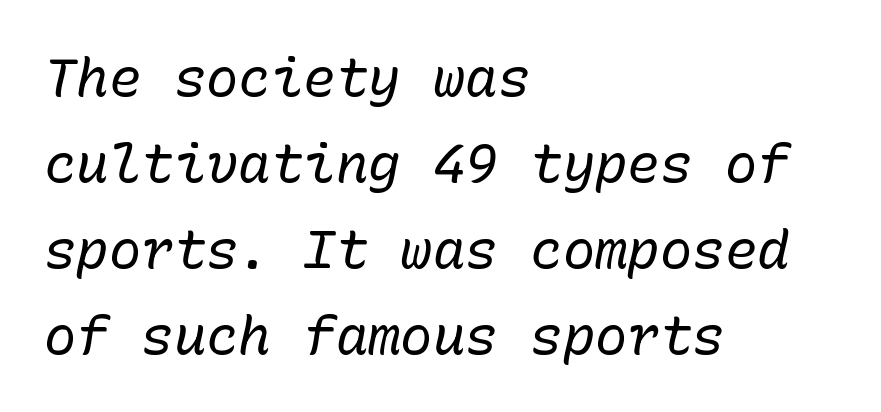
The typeface has the unassuming heft of standard copy or less. The rag falls on the right side of this text block. Here the glyphs are tracked normally, forming tight word shapes. Plain, unruled lines of type. The block of text has a typical density, with ordinary space between rows. Looks like terminal output: every glyph gets an equal slot.
